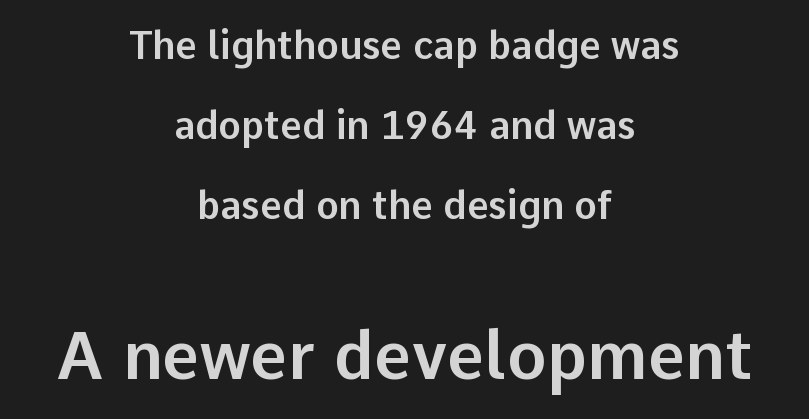
Q: Is the text italic (slanted)? A: No, it is upright.
Q: Is the typeface a serif or a sans-serif typeface? A: Sans-serif.
Q: Is the text underlined? A: No.
Q: How is the paragraph aligned? A: Centered.
Q: Is the spacing between letters normal or unusually wide? A: Normal.
Q: Is the spacing between lines tight, normal or loose? A: Loose.
Q: Which block of text is set in a larger size, the first (top) or the second (bottom)? A: The second (bottom) one.
Q: Width (condensed, normal, or wide)? A: Normal.
Q: Stroke contrast? A: Low.
Q: x-height? A: Medium.
Q: Monospaced? A: No.
